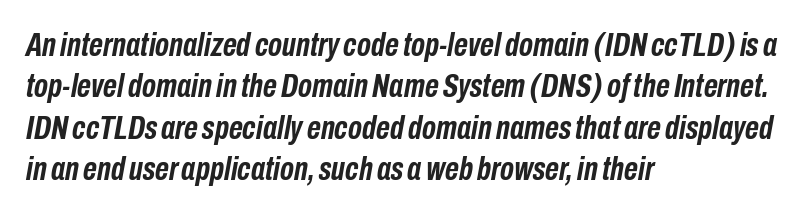
The image shows 34 px semibold, condensed type, italic (leaning right); set left-aligned, line spacing 1.22x, normal letter spacing, not underlined; low stroke contrast and a medium x-height.
